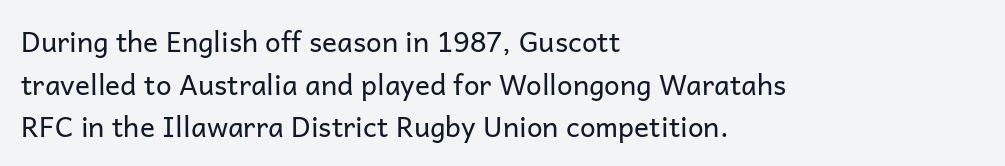
The image shows 28 px regular-weight sans-serif type, upright; set left-aligned, normal line spacing (1.52x), normal letter spacing, not underlined; low stroke contrast and a medium x-height.
